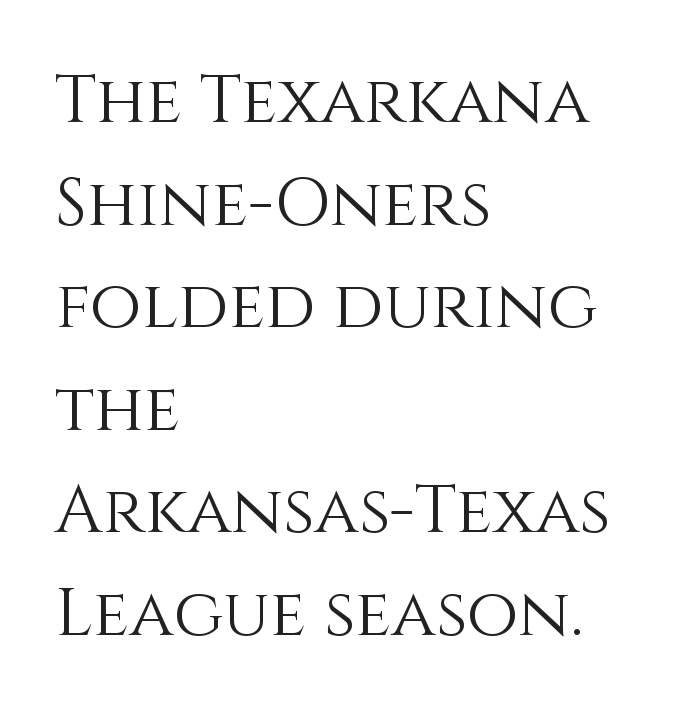
Q: Is the text bold? A: No.
Q: Is the text italic (slanted)? A: No, it is upright.
Q: Is the text underlined? A: No.
Q: How is the paragraph aligned? A: Left-aligned.
Q: Is the spacing between letters normal or unusually wide? A: Normal.
Q: Is the spacing between lines tight, normal or loose? A: Normal.
Q: Width (condensed, normal, or wide)? A: Normal.
Q: Stroke contrast? A: Medium.
Q: x-height? A: Large.
Q: Monospaced? A: No.
